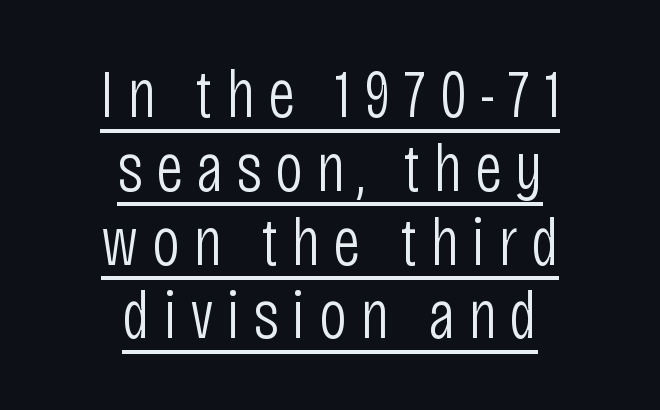
The image shows 69 px light, condensed sans-serif type, upright; set centered, tight line spacing (1.07x), underlined; low stroke contrast and a large x-height.
